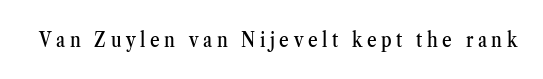
A typesetter would mark this as roman, not italic. Clear beneath every line of the passage. Between one letter and the next there's a generous, obvious gap.
